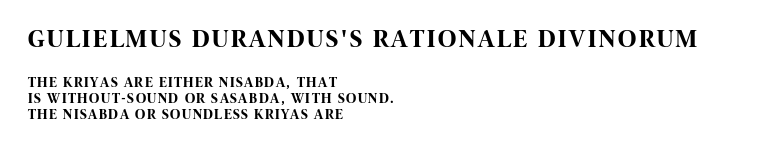
Q: Is the text bold? A: Yes.
Q: Is the text italic (slanted)? A: No, it is upright.
Q: Is the text underlined? A: No.
Q: How is the paragraph aligned? A: Left-aligned.
Q: Is the spacing between lines tight, normal or loose? A: Tight.
Q: Which block of text is set in a larger size, the first (top) or the second (bottom)? A: The first (top) one.
